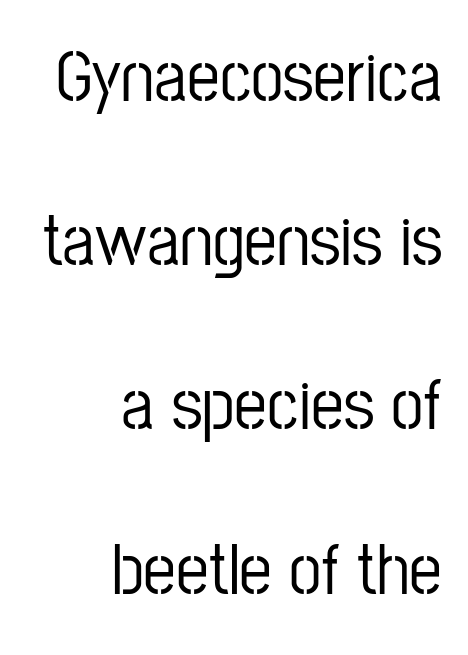
The image shows 73 px condensed sans-serif type, upright; set right-aligned, loose line spacing (2.25x), normal letter spacing, not underlined; low stroke contrast and a medium x-height.
